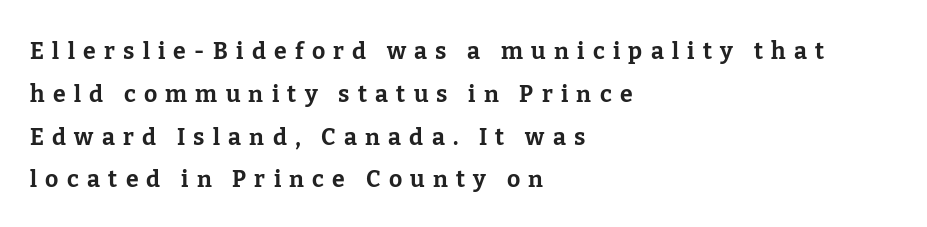
The type sits square on the baseline with zero lean. Casual observation: everything's shoved over to the left. You'd pick this weight for a headline — it's a proper bold. The letters are spread apart with noticeably loose tracking. The space directly below the letters is spotless.
